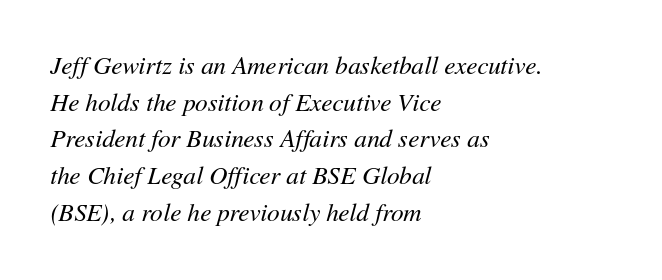
{"italic": "yes", "lean": "right", "slant_degrees": 11, "bold": "no", "underline": "no", "align": "left", "line_spacing": "normal", "line_spacing_ratio": 1.47, "letter_spacing": "normal", "letter_spacing_em": 0.0, "glyph_px": 25}
